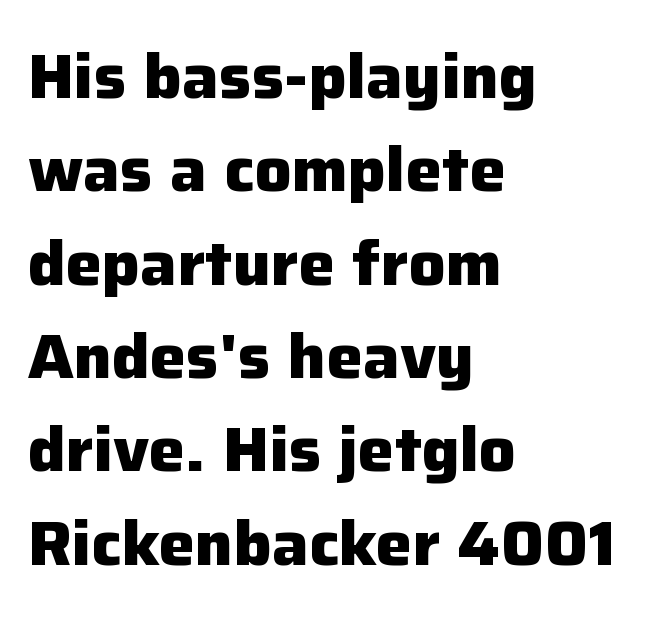
{"serif": "no", "italic": "no", "bold": "yes", "weight": "heavy", "width": "normal", "stroke_contrast": "low", "x_height": "medium", "monospaced": "no", "underline": "no", "align": "left", "line_spacing": "normal", "line_spacing_ratio": 1.53, "letter_spacing": "normal", "letter_spacing_em": 0.0, "glyph_px": 61}
